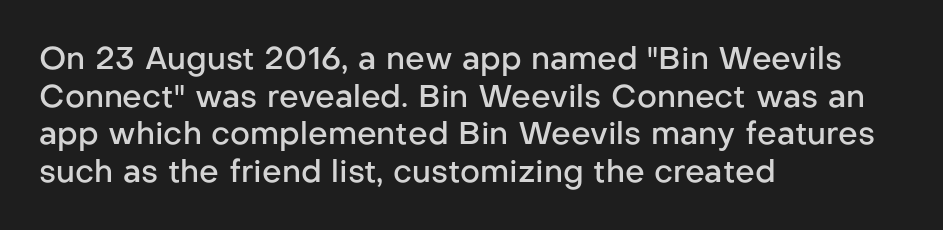
{"serif": "no", "italic": "no", "bold": "semi", "weight": "semibold", "width": "normal", "stroke_contrast": "low", "x_height": "medium", "monospaced": "no", "underline": "no", "align": "left", "line_spacing_ratio": 1.21, "letter_spacing": "normal", "letter_spacing_em": 0.0, "glyph_px": 31}
